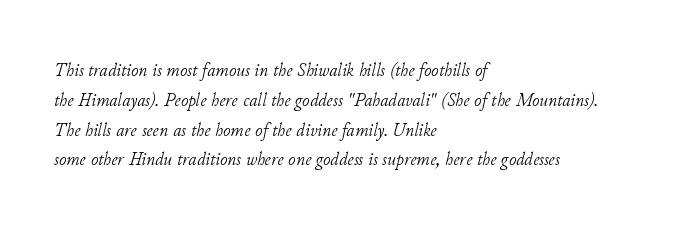
The letterforms sit shoulder to shoulder at normal distance. The line-height multiplier appears to be the usual default. Words float on clear page, feet unadorned. Emphasis-style slanted type is in use. Is the block centered? No — it sits flush against the left margin. No extra ink here — the face is not bold.
